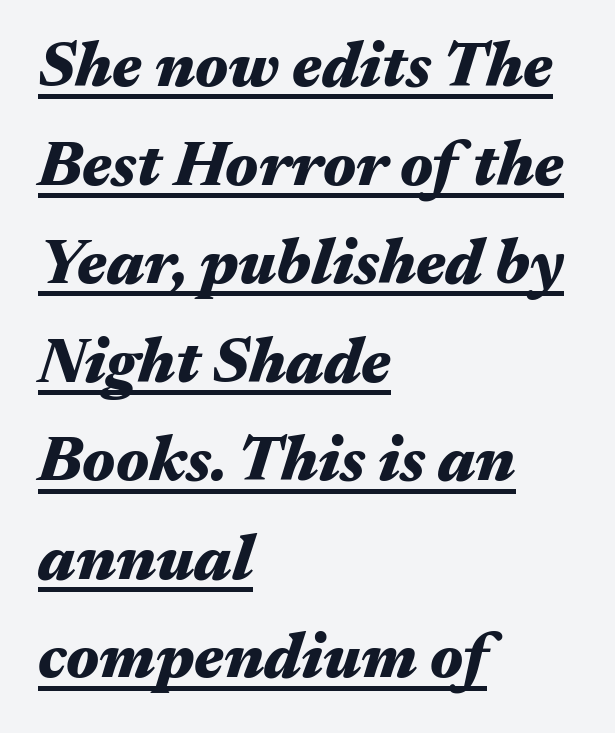
Is the type bold? Yes — the strokes are clearly thick and heavy. Spacing verdict: proportional, widths tailored to each character. Does a line run under the words? Yes, clearly. Tracking value appears to be zero — textbook default spacing.
